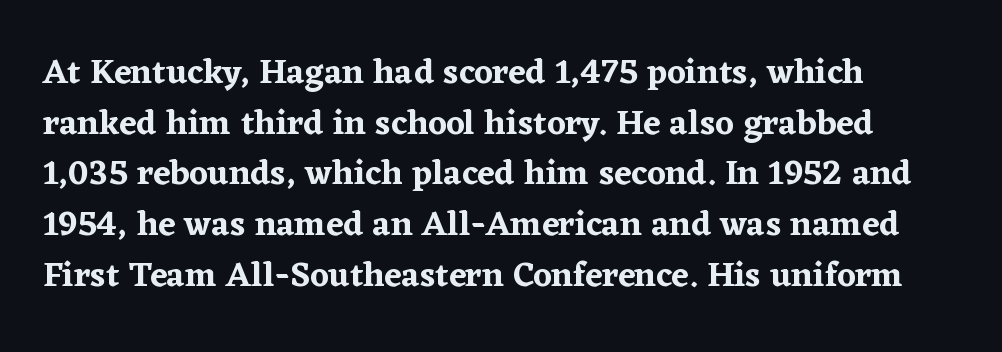
Q: Is the text italic (slanted)? A: No, it is upright.
Q: Is the typeface a serif or a sans-serif typeface? A: Serif.
Q: Is the text underlined? A: No.
Q: How is the paragraph aligned? A: Left-aligned.
Q: Is the spacing between letters normal or unusually wide? A: Normal.
Q: Is the spacing between lines tight, normal or loose? A: Normal.
Q: Width (condensed, normal, or wide)? A: Normal.
Q: Stroke contrast? A: Low.
Q: x-height? A: Medium.
Q: Monospaced? A: No.
